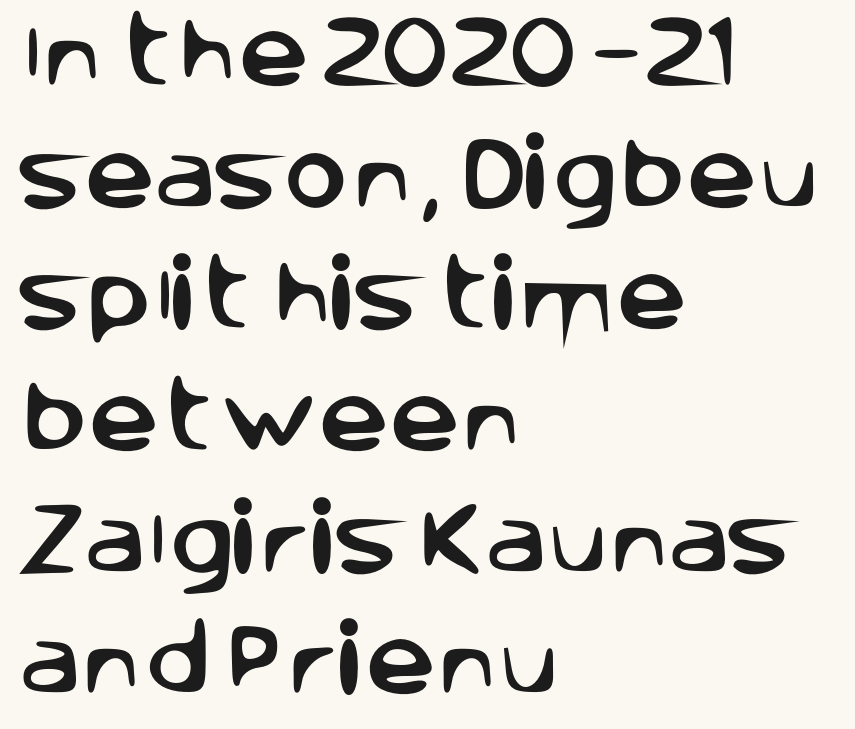
The passage shown is typed in a proportional face where columns would drift. The words here are not underlined. The setting favours the left margin, as ordinary paragraphs usually do. No feet cap the strokes, marking this as sans-serif type. The letters stand straight up with perfectly vertical stems.
